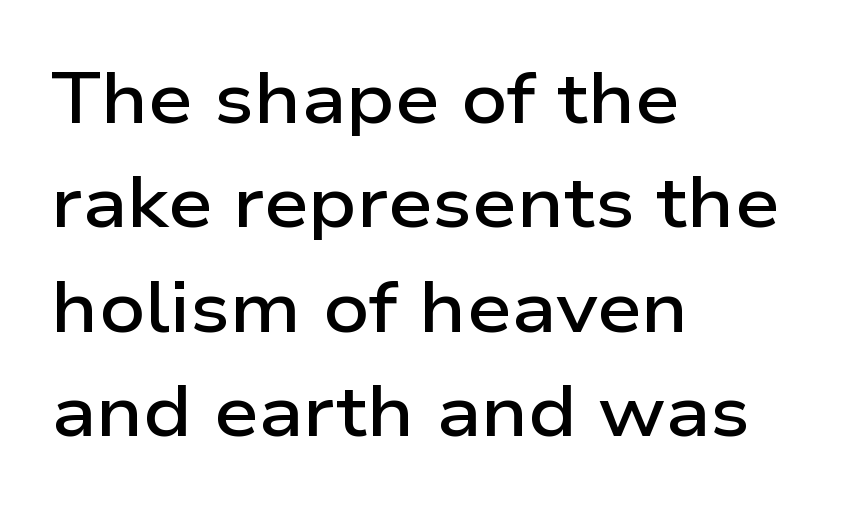
The words here are not underlined. Typeset ragged right — the left edge is the straight one. The glyphs have the mass of a demibold cut, below bold. You can tell it's not italic because the verticals are truly vertical.
